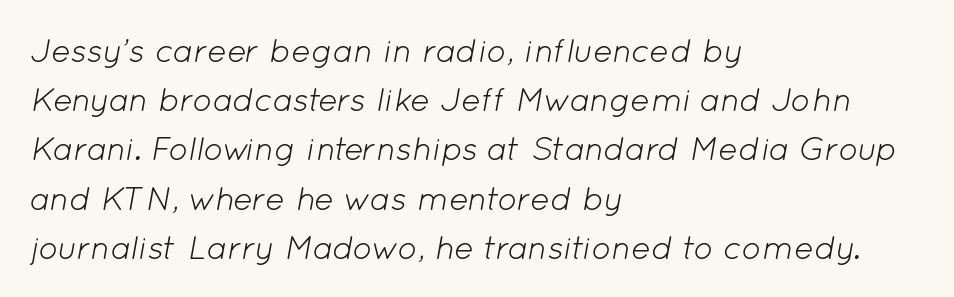
The rendering keeps characters at their native spacing. Quick note: underline off. The rendering uses natural spacing where letterforms have individual widths. Each stroke keeps to a modest, everyday thickness or less. Notice how descenders clear the ascenders below comfortably — that's standard leading.
